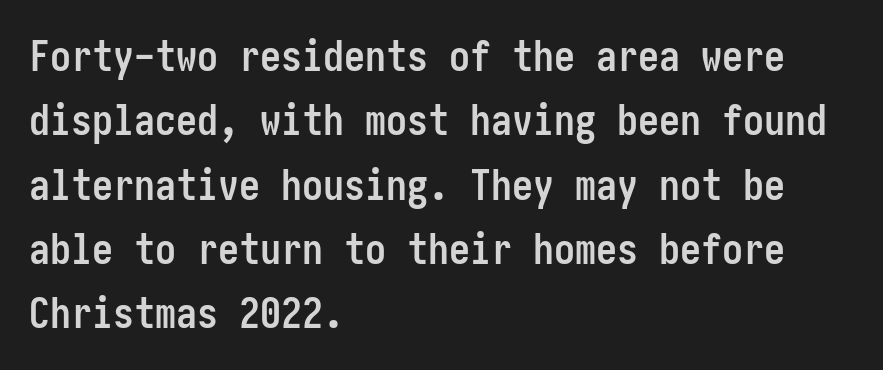
{"serif": "no", "italic": "no", "bold": "yes", "weight": "semibold", "width": "condensed", "stroke_contrast": "low", "x_height": "medium", "underline": "no", "align": "left", "line_spacing": "normal", "line_spacing_ratio": 1.53, "letter_spacing": "normal", "letter_spacing_em": 0.0, "glyph_px": 42}
